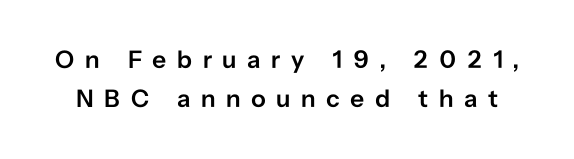
The image shows 25 px text type, upright; set normal line spacing (1.55x), unusually wide letter spacing (+0.42 em), not underlined.
